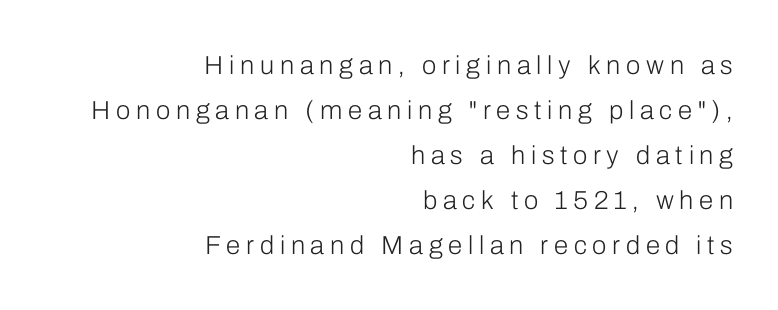
The image shows 26 px text type, upright; set right-aligned, line spacing 1.73x, unusually wide letter spacing (+0.22 em), not underlined.
